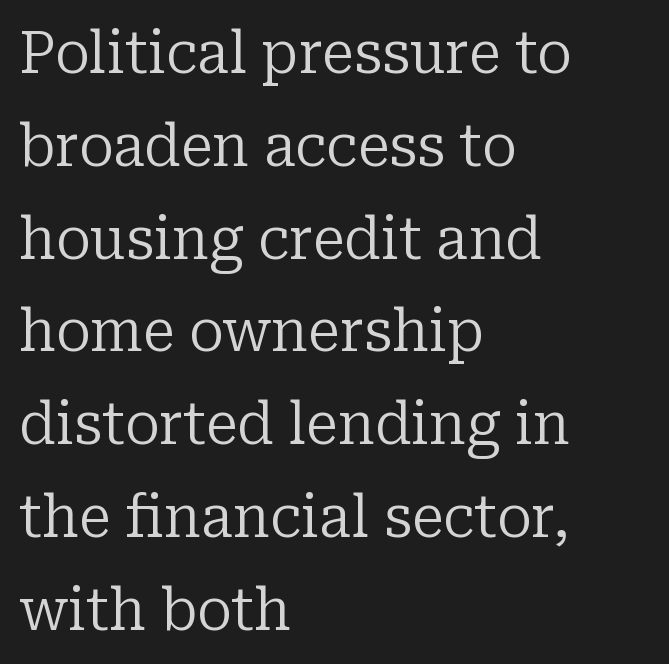
The image shows 58 px regular-weight serif type, upright; set left-aligned, normal line spacing (1.6x), normal letter spacing, not underlined; low stroke contrast and a medium x-height.
